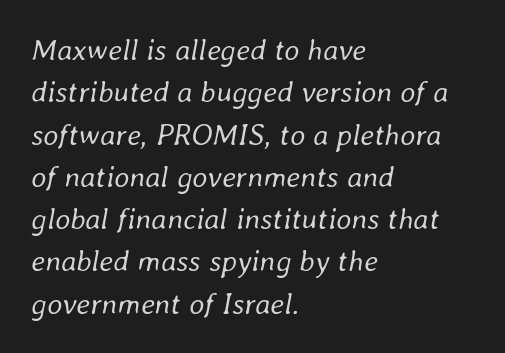
Q: Is the text bold? A: No.
Q: Is the text italic (slanted)? A: Yes, it leans right by about 8 degrees.
Q: Is the text underlined? A: No.
Q: How is the paragraph aligned? A: Left-aligned.
Q: Is the spacing between letters normal or unusually wide? A: Normal.
Q: Is the spacing between lines tight, normal or loose? A: Normal.
Q: Width (condensed, normal, or wide)? A: Normal.
Q: Stroke contrast? A: Low.
Q: x-height? A: Medium.
Q: Monospaced? A: No.
